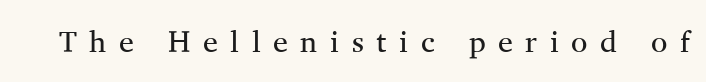
Q: Is the text bold? A: No.
Q: Is the text italic (slanted)? A: No, it is upright.
Q: Is the typeface a serif or a sans-serif typeface? A: Serif.
Q: Is the text underlined? A: No.
Q: Is the spacing between letters normal or unusually wide? A: Unusually wide.
Q: Width (condensed, normal, or wide)? A: Normal.
Q: Stroke contrast? A: Medium.
Q: x-height? A: Medium.
Q: Monospaced? A: No.
